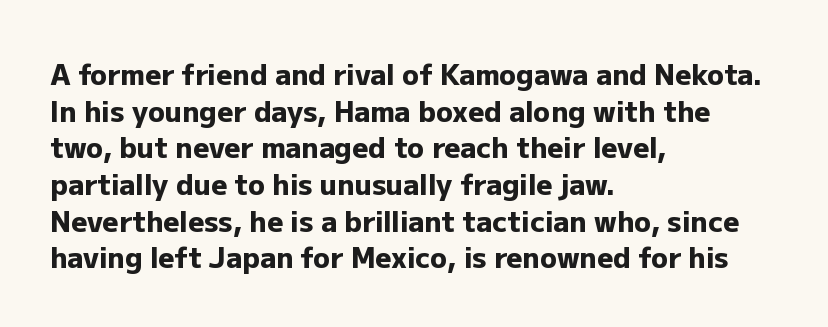
Think of a printed novel: that variable character pitch is what you see here. The lettering holds an erect, upright posture throughout. The passage shown has conventional tracking throughout. Every row of glyphs begins at an identical x-position on the left. The string is rendered with underlining switched off. Compared with an ordinary text face, these strokes are far heavier — a full bold.
